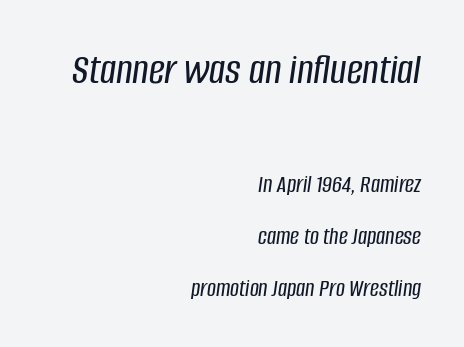
{"italic": "yes", "lean": "right", "slant_degrees": 8, "width": "condensed", "stroke_contrast": "low", "x_height": "large", "monospaced": "no", "underline": "no", "align": "right", "line_spacing": "loose", "line_spacing_ratio": 2.07, "letter_spacing": "normal", "letter_spacing_em": 0.0, "larger_block": "first", "size_ratio": 1.76, "glyph_px": 44}
